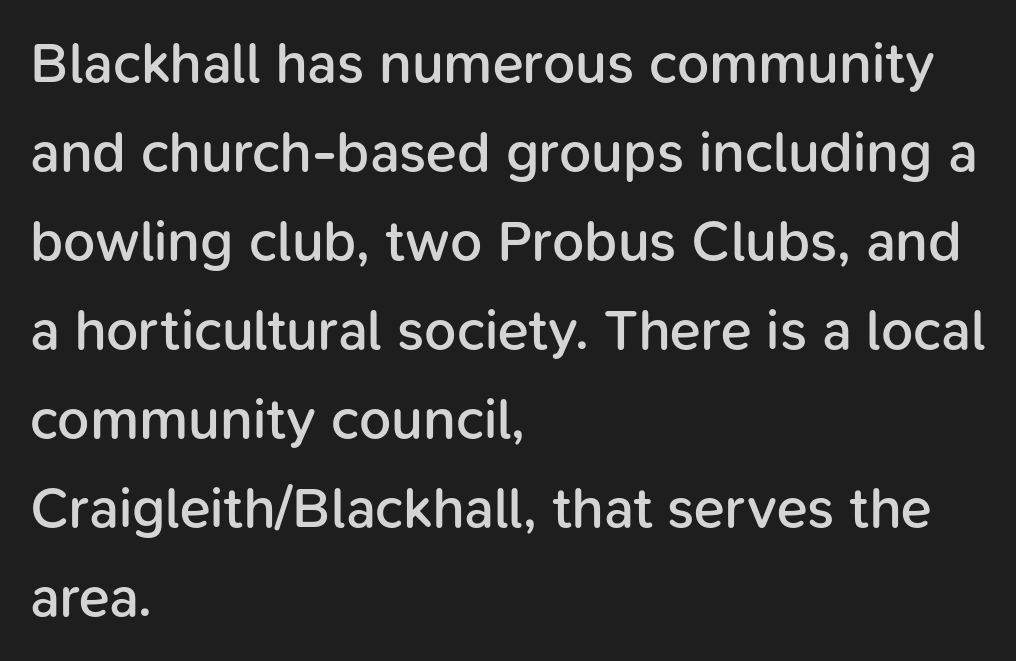
The image shows 57 px semibold sans-serif type, upright; set left-aligned, normal line spacing (1.56x), normal letter spacing, not underlined; low stroke contrast and a medium x-height.
